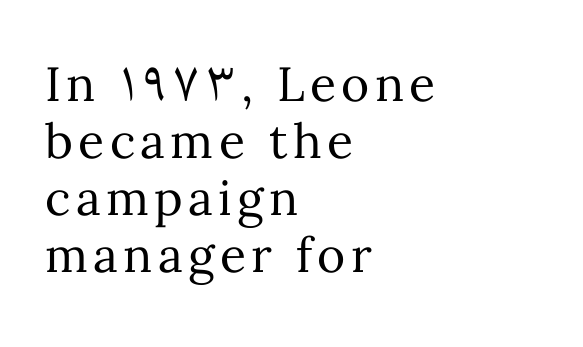
Q: Is the text bold? A: No.
Q: Is the text italic (slanted)? A: No, it is upright.
Q: Is the text underlined? A: No.
Q: How is the paragraph aligned? A: Left-aligned.
Q: Width (condensed, normal, or wide)? A: Normal.
Q: Stroke contrast? A: Medium.
Q: x-height? A: Medium.
Q: Monospaced? A: No.
